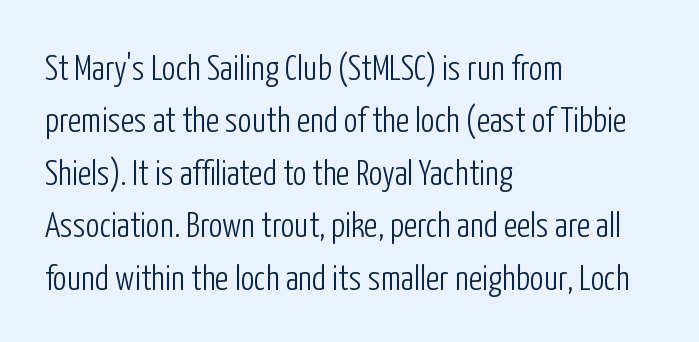
The image shows 35 px light, condensed sans-serif type, upright; set left-aligned, normal line spacing (1.5x), normal letter spacing, not underlined; low stroke contrast and a medium x-height.
